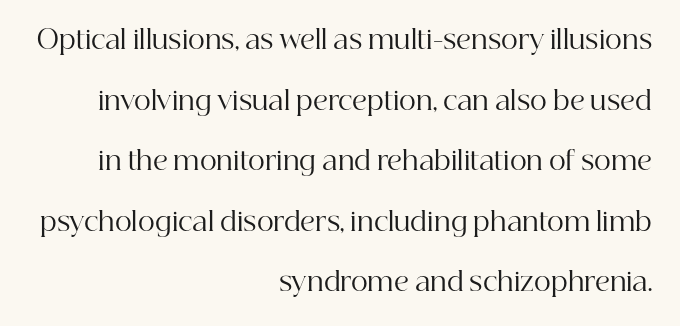
Do the letters lean? They stand straight. All the whitespace from short lines collects on the left. Reading down the column, the eye jumps a long way to each next line. A light-to-regular cut is what we see here. Descenders are the only things crossing below the line. The type is set solid horizontally, with unmodified tracking.
